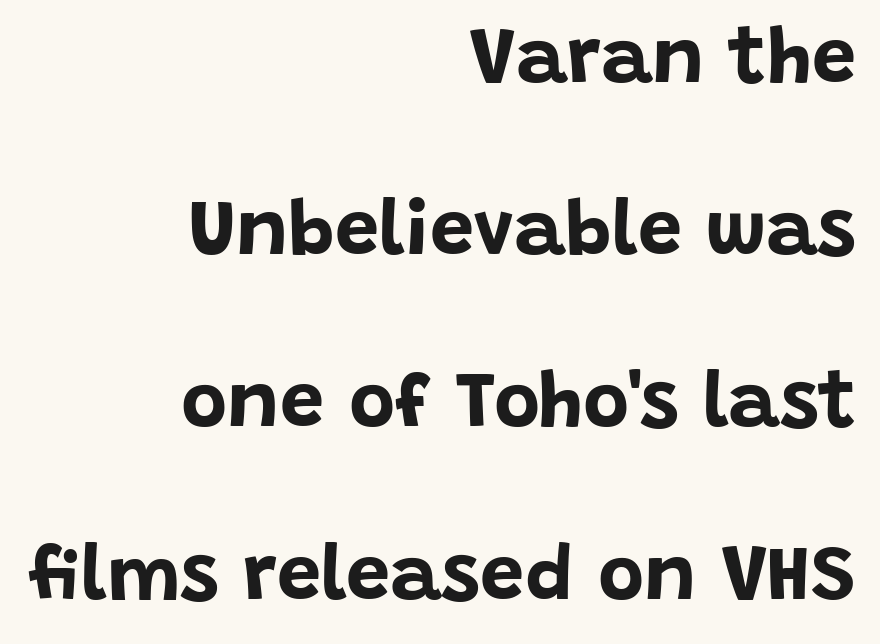
The image shows 79 px bold sans-serif type, upright; set right-aligned, loose line spacing (2.18x), normal letter spacing, not underlined; low stroke contrast and a large x-height.
